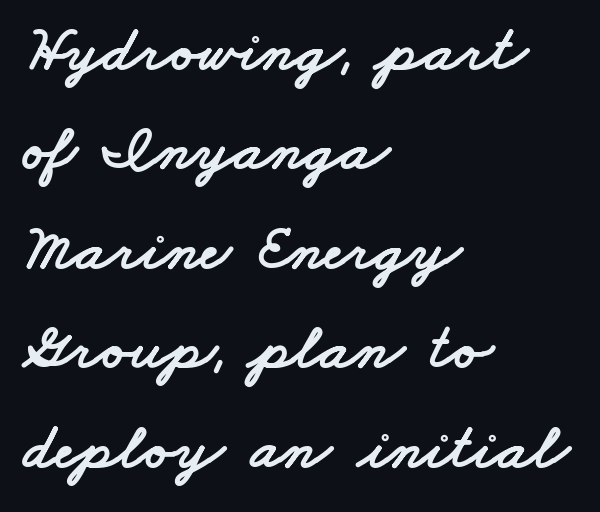
Q: Is the typeface a serif or a sans-serif typeface? A: Sans-serif.
Q: Is the text underlined? A: No.
Q: How is the paragraph aligned? A: Left-aligned.
Q: Is the spacing between letters normal or unusually wide? A: Normal.
Q: Is the spacing between lines tight, normal or loose? A: Normal.
Q: Width (condensed, normal, or wide)? A: Wide.
Q: Stroke contrast? A: Low.
Q: x-height? A: Small.
Q: Monospaced? A: No.
